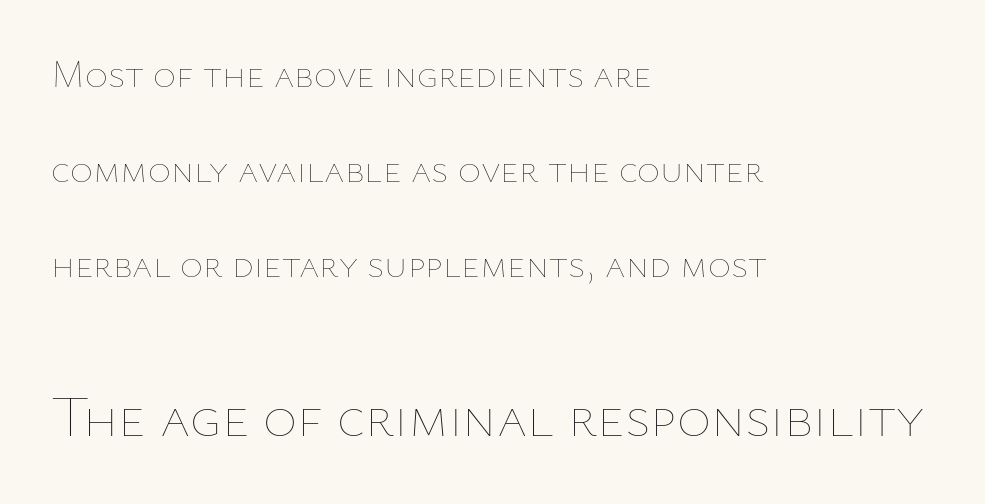
Q: Is the text bold? A: No.
Q: Is the text italic (slanted)? A: No, it is upright.
Q: Is the text underlined? A: No.
Q: How is the paragraph aligned? A: Left-aligned.
Q: Is the spacing between letters normal or unusually wide? A: Normal.
Q: Is the spacing between lines tight, normal or loose? A: Loose.
Q: Which block of text is set in a larger size, the first (top) or the second (bottom)? A: The second (bottom) one.
Q: Width (condensed, normal, or wide)? A: Normal.
Q: Stroke contrast? A: Low.
Q: x-height? A: Medium.
Q: Monospaced? A: No.
